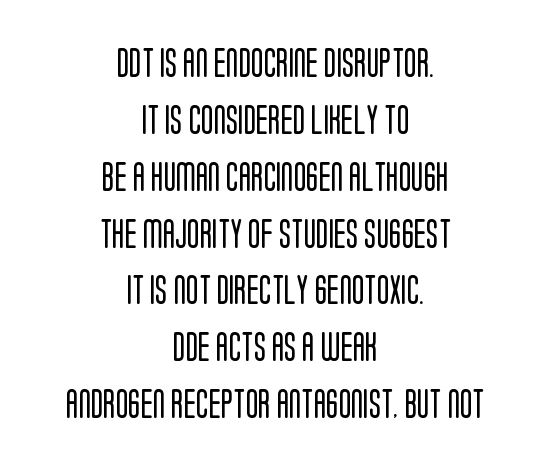
Q: Is the text bold? A: No.
Q: Is the text italic (slanted)? A: No, it is upright.
Q: Is the typeface a serif or a sans-serif typeface? A: Sans-serif.
Q: Is the text underlined? A: No.
Q: How is the paragraph aligned? A: Centered.
Q: Is the spacing between letters normal or unusually wide? A: Normal.
Q: Is the spacing between lines tight, normal or loose? A: Loose.
Q: Width (condensed, normal, or wide)? A: Condensed.
Q: Stroke contrast? A: Low.
Q: x-height? A: Large.
Q: Monospaced? A: No.
